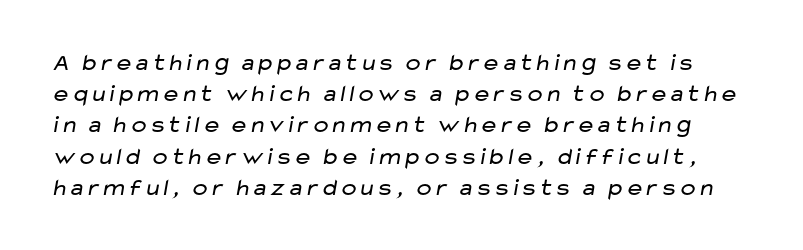
Q: Is the text bold? A: No.
Q: Is the text underlined? A: No.
Q: Is the spacing between letters normal or unusually wide? A: Normal.
Q: Is the spacing between lines tight, normal or loose? A: Normal.
